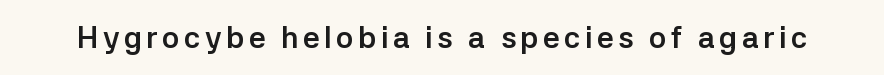
Here the designer chose a conventional face with non-uniform glyph widths. Posture: straight, roman, zero tilt. A typesetter would label this face a sans. Does the weight exceed regular? Yes, all the way to bold. Letters rest on an invisible, unmarked baseline.
